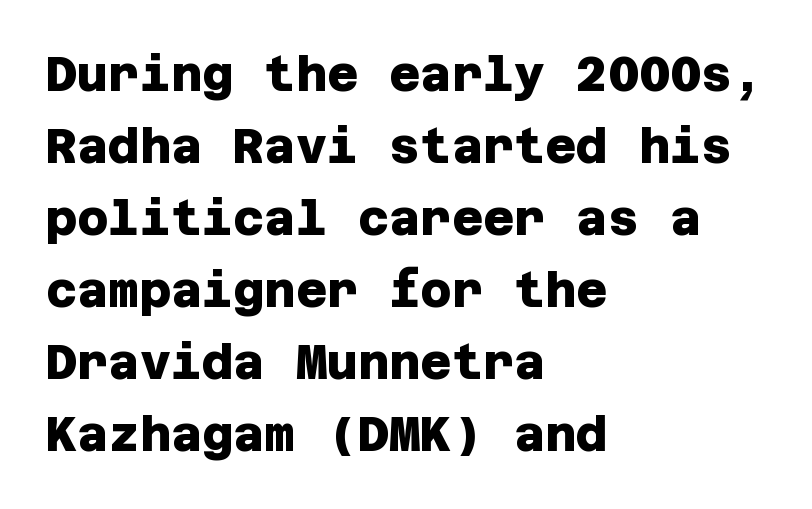
{"serif": "no", "bold": "yes", "weight": "heavy", "width": "normal", "stroke_contrast": "low", "x_height": "large", "underline": "no", "align": "left", "line_spacing": "normal", "line_spacing_ratio": 1.5, "letter_spacing": "normal", "letter_spacing_em": 0.0, "glyph_px": 48}
